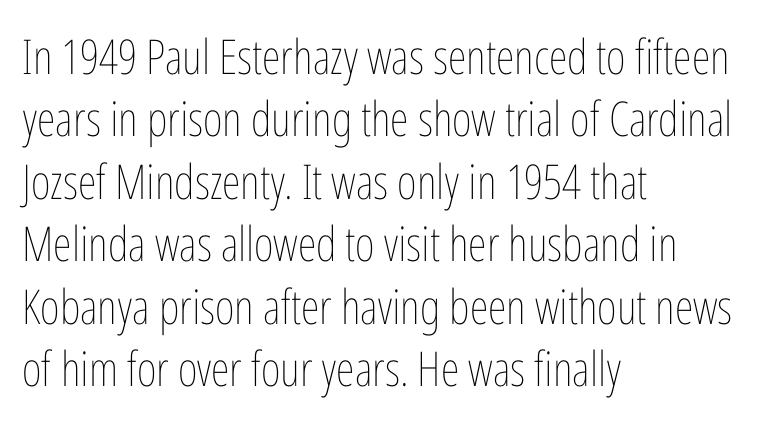
Q: Is the text bold? A: No.
Q: Is the text italic (slanted)? A: No, it is upright.
Q: Is the text underlined? A: No.
Q: How is the paragraph aligned? A: Left-aligned.
Q: Is the spacing between letters normal or unusually wide? A: Normal.
Q: Is the spacing between lines tight, normal or loose? A: Normal.
Q: Width (condensed, normal, or wide)? A: Condensed.
Q: Stroke contrast? A: Low.
Q: x-height? A: Medium.
Q: Monospaced? A: No.
